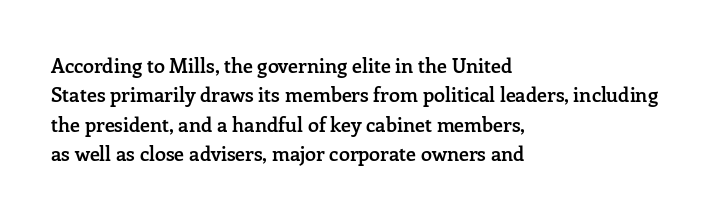
The image shows 20 px text type, upright; set left-aligned, normal line spacing (1.47x), normal letter spacing, not underlined.
